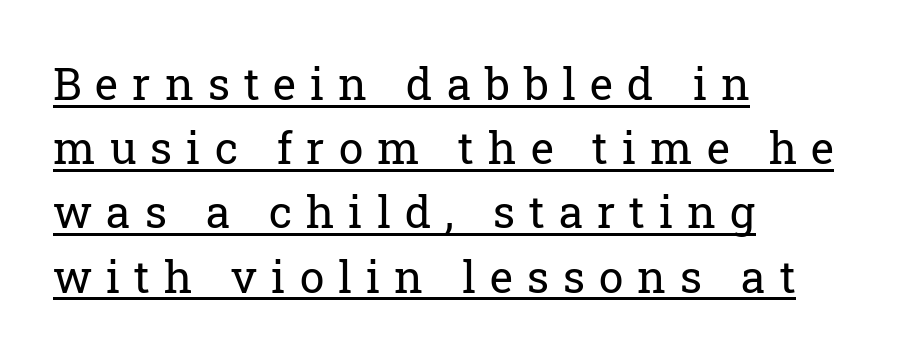
A serif font was chosen for this passage. These lines are set flush left with a ragged right edge. What's the leading like? Ordinary, nothing unusual. There is plenty of visible air inserted between adjacent glyphs.
